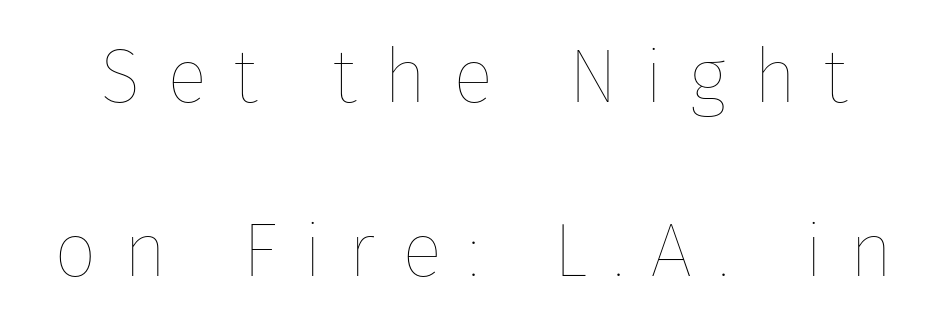
The image shows 76 px thin type, upright; set loose line spacing (2.29x), unusually wide letter spacing (+0.34 em), not underlined; low stroke contrast and a medium x-height.
